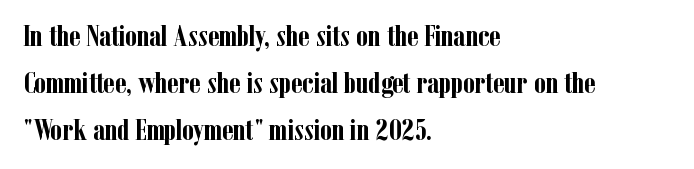
Q: Is the text bold? A: Yes.
Q: Is the text italic (slanted)? A: No, it is upright.
Q: Is the typeface a serif or a sans-serif typeface? A: Serif.
Q: Is the text underlined? A: No.
Q: How is the paragraph aligned? A: Left-aligned.
Q: Is the spacing between letters normal or unusually wide? A: Normal.
Q: Is the spacing between lines tight, normal or loose? A: Normal.
Q: Width (condensed, normal, or wide)? A: Condensed.
Q: Stroke contrast? A: Low.
Q: x-height? A: Medium.
Q: Monospaced? A: No.
